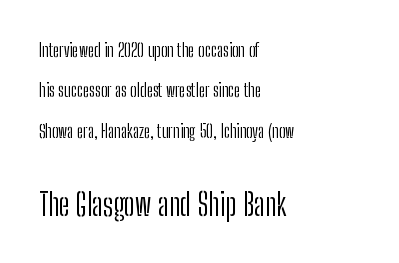
Q: Is the text bold? A: No.
Q: Is the text italic (slanted)? A: No, it is upright.
Q: Is the typeface a serif or a sans-serif typeface? A: Sans-serif.
Q: Is the text underlined? A: No.
Q: How is the paragraph aligned? A: Left-aligned.
Q: Is the spacing between letters normal or unusually wide? A: Normal.
Q: Is the spacing between lines tight, normal or loose? A: Loose.
Q: Which block of text is set in a larger size, the first (top) or the second (bottom)? A: The second (bottom) one.
Q: Width (condensed, normal, or wide)? A: Condensed.
Q: Stroke contrast? A: Low.
Q: x-height? A: Medium.
Q: Monospaced? A: No.
